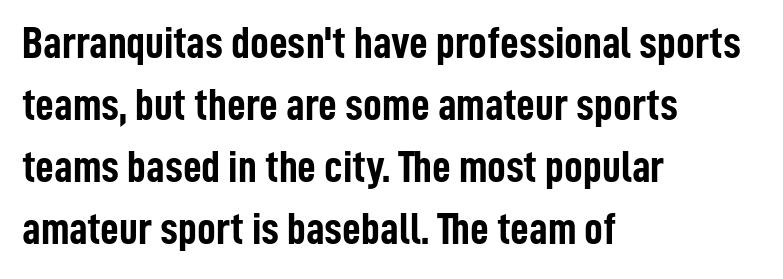
Q: Is the text bold? A: Yes.
Q: Is the text italic (slanted)? A: No, it is upright.
Q: Is the typeface a serif or a sans-serif typeface? A: Sans-serif.
Q: Is the text underlined? A: No.
Q: How is the paragraph aligned? A: Left-aligned.
Q: Is the spacing between letters normal or unusually wide? A: Normal.
Q: Is the spacing between lines tight, normal or loose? A: Normal.
Q: Width (condensed, normal, or wide)? A: Condensed.
Q: Stroke contrast? A: Low.
Q: x-height? A: Medium.
Q: Monospaced? A: No.
